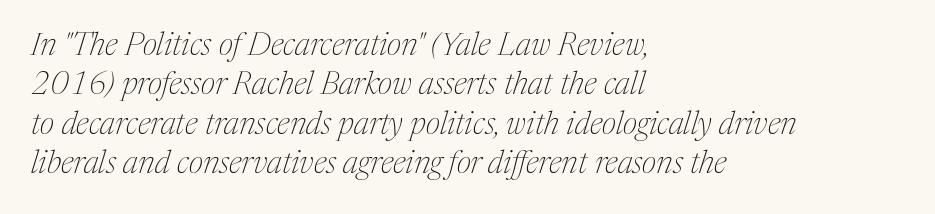
The image shows 32 px thin serif type, italic (leaning right); set left-aligned, line spacing 1.23x, normal letter spacing, not underlined; medium stroke contrast and a medium x-height.
